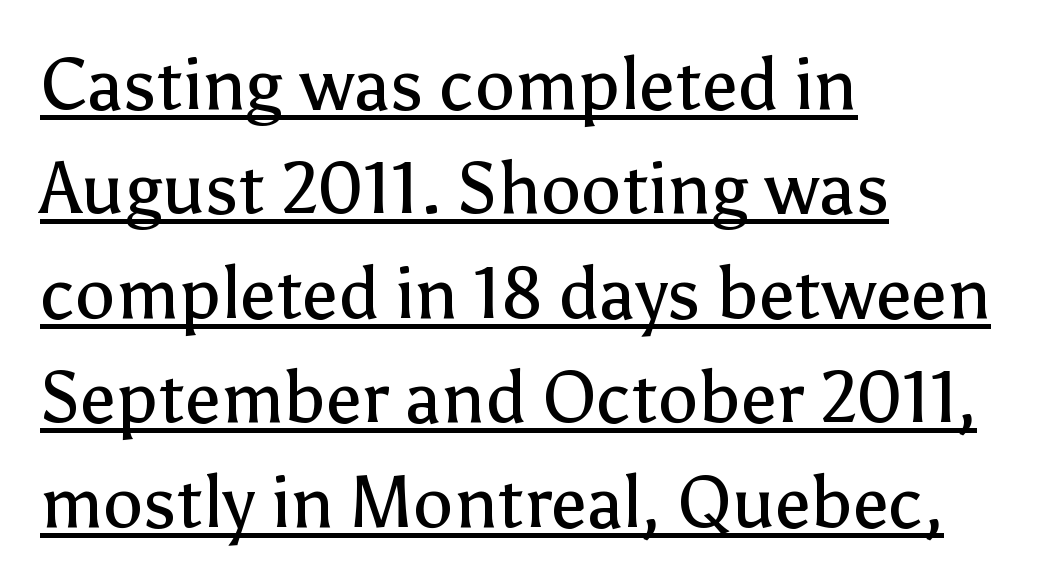
Q: Is the text bold? A: No.
Q: Is the text italic (slanted)? A: No, it is upright.
Q: Is the typeface a serif or a sans-serif typeface? A: Sans-serif.
Q: Is the text underlined? A: Yes.
Q: How is the paragraph aligned? A: Left-aligned.
Q: Is the spacing between letters normal or unusually wide? A: Normal.
Q: Is the spacing between lines tight, normal or loose? A: Normal.
Q: Width (condensed, normal, or wide)? A: Normal.
Q: Stroke contrast? A: Low.
Q: x-height? A: Medium.
Q: Monospaced? A: No.
